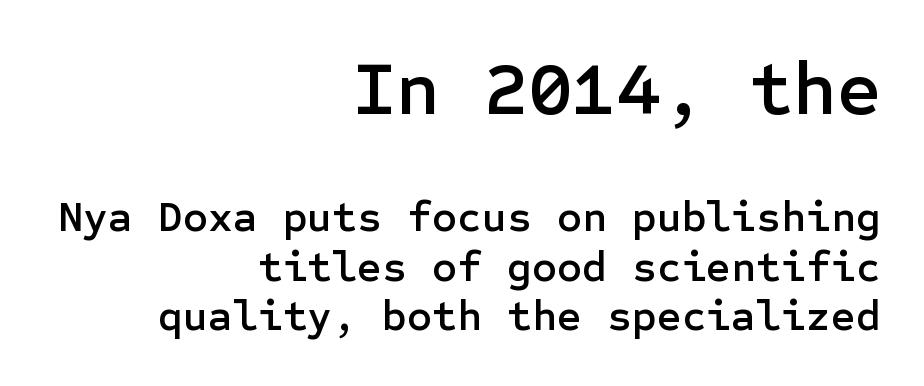
A flush-right, rag-left setting is used for this passage. These lines were composed using upright roman letters. What's the leading like? Squeezed, with rows nearly overlapping. Spacing between characters is what you'd get straight out of the box. The designer went with a sans here, leaving each stem footless.
